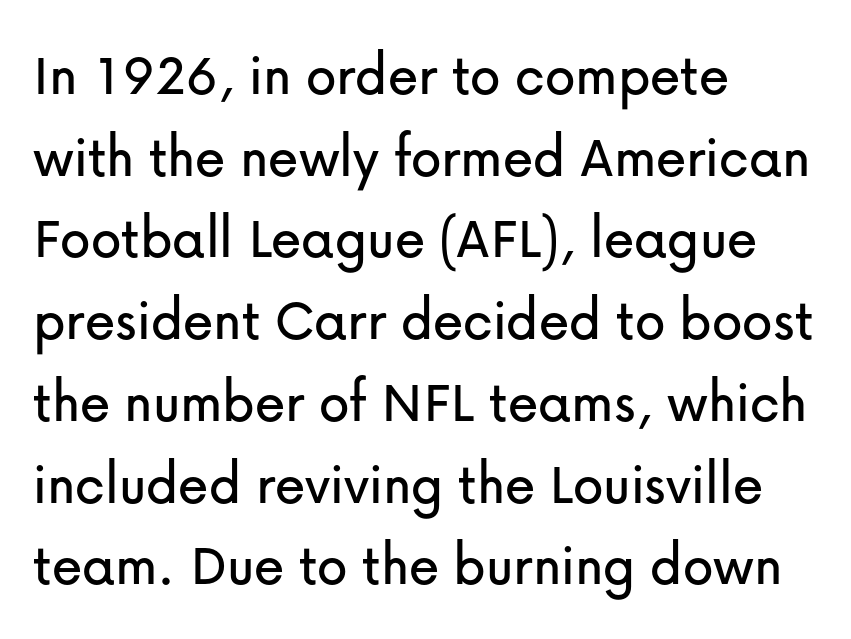
Q: Is the text italic (slanted)? A: No, it is upright.
Q: Is the typeface a serif or a sans-serif typeface? A: Sans-serif.
Q: Is the text underlined? A: No.
Q: How is the paragraph aligned? A: Left-aligned.
Q: Is the spacing between letters normal or unusually wide? A: Normal.
Q: Is the spacing between lines tight, normal or loose? A: Normal.
Q: Width (condensed, normal, or wide)? A: Normal.
Q: Stroke contrast? A: Low.
Q: x-height? A: Medium.
Q: Monospaced? A: No.
